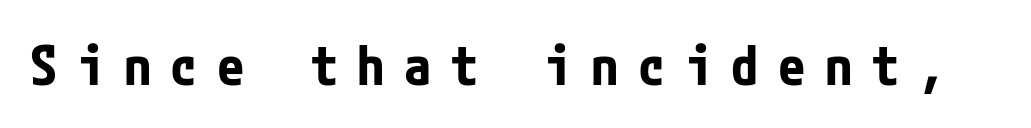
{"serif": "no", "italic": "no", "bold": "yes", "weight": "bold", "width": "condensed", "stroke_contrast": "low", "x_height": "medium", "underline": "no", "letter_spacing": "wide", "letter_spacing_em": 0.35, "glyph_px": 55}
